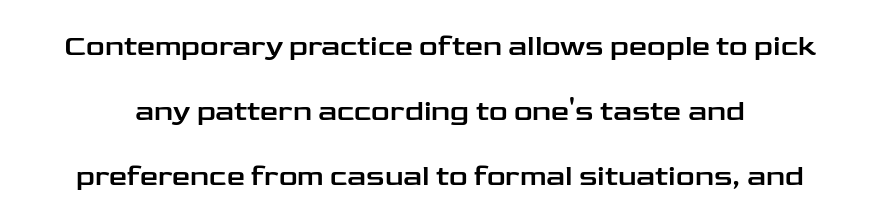
The font's upright variant was chosen for this text. A typesetter would call this proportional, since set widths differ per character. The horizontal fit of the characters is conventional and even. The space directly below the letters is spotless.
